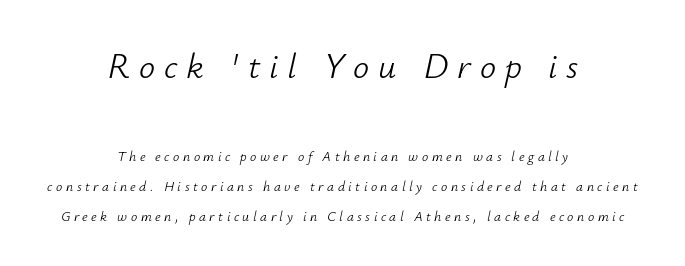
{"italic": "yes", "lean": "right", "slant_degrees": 12, "bold": "no", "weight": "light", "width": "normal", "stroke_contrast": "low", "x_height": "small", "monospaced": "no", "underline": "no", "align": "center", "line_spacing": "loose", "line_spacing_ratio": 2.14, "letter_spacing": "wide", "letter_spacing_em": 0.25, "larger_block": "first", "size_ratio": 2.57, "glyph_px": 36}
